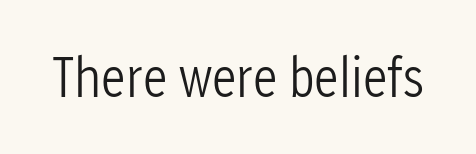
{"serif": "no", "italic": "no", "bold": "no", "weight": "light", "width": "condensed", "stroke_contrast": "low", "x_height": "medium", "monospaced": "no", "underline": "no", "letter_spacing": "normal", "letter_spacing_em": 0.0, "glyph_px": 58}
